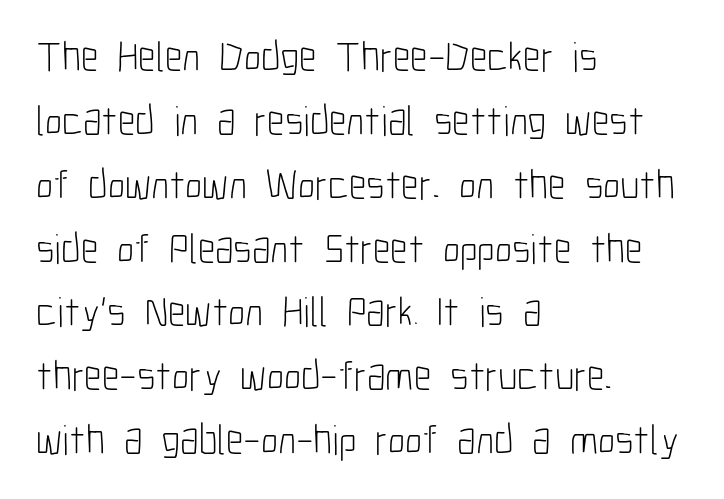
The image shows 42 px light, condensed sans-serif type, upright; set left-aligned, normal line spacing (1.52x), normal letter spacing, not underlined; low stroke contrast and a medium x-height.
